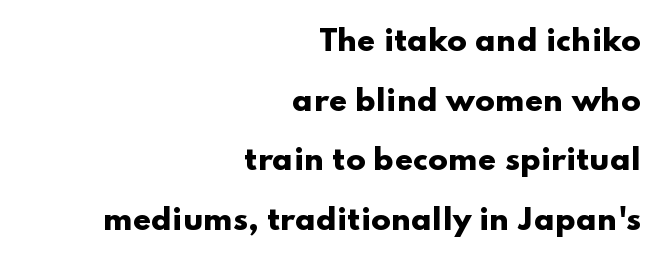
Posture: upright roman. Horizontally, the lines are justified to the trailing edge only. Quick note: underline off. A typesetter would call this leading open, well beyond the default.
